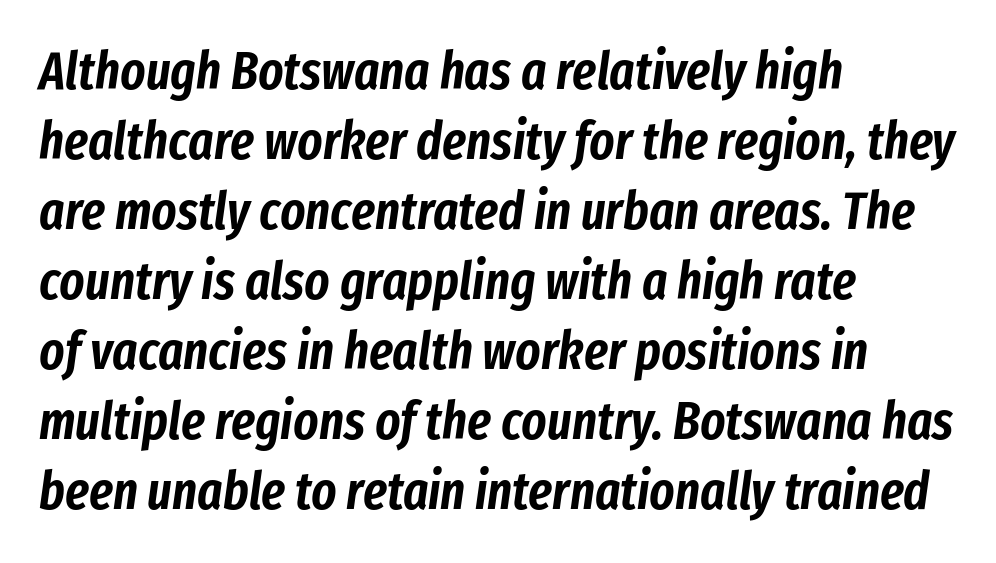
Q: Is the text italic (slanted)? A: Yes, it leans right by about 8 degrees.
Q: Is the text underlined? A: No.
Q: How is the paragraph aligned? A: Left-aligned.
Q: Is the spacing between letters normal or unusually wide? A: Normal.
Q: Is the spacing between lines tight, normal or loose? A: Normal.
Q: Width (condensed, normal, or wide)? A: Condensed.
Q: Stroke contrast? A: Low.
Q: x-height? A: Medium.
Q: Monospaced? A: No.
